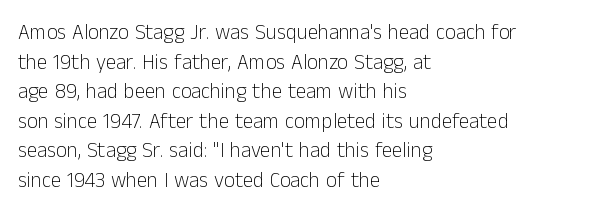
Q: Is the text bold? A: No.
Q: Is the text italic (slanted)? A: No, it is upright.
Q: Is the text underlined? A: No.
Q: How is the paragraph aligned? A: Left-aligned.
Q: Is the spacing between letters normal or unusually wide? A: Normal.
Q: Is the spacing between lines tight, normal or loose? A: Normal.
